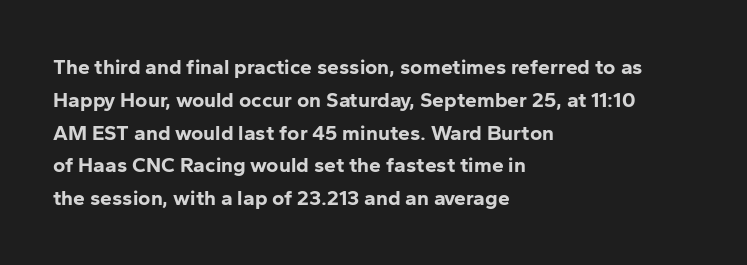
Weight check: bold — yes, fully. This rendering features lettering with no underline. This is the regular roman posture of the typeface. Is there much room between lines? A standard amount, neither cramped nor airy. No extra tracking has been applied to these lines. The rag falls on the right side of this text block.
